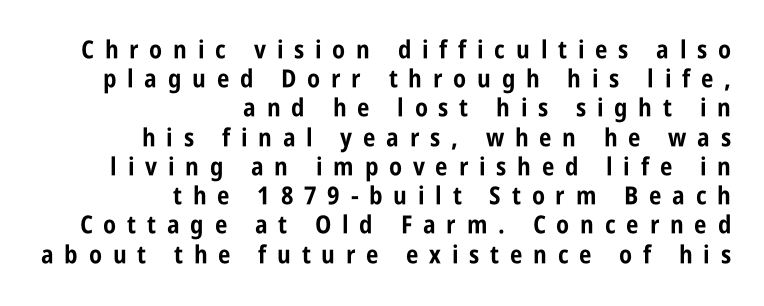
The face used here is rendered with a markedly widened letterfit. Does the weight exceed regular? Yes, all the way to bold. The lines in this sample share a right terminus and differ only in where they begin. Has an underline been added? It has not. A roman cut, with each character standing at attention.
